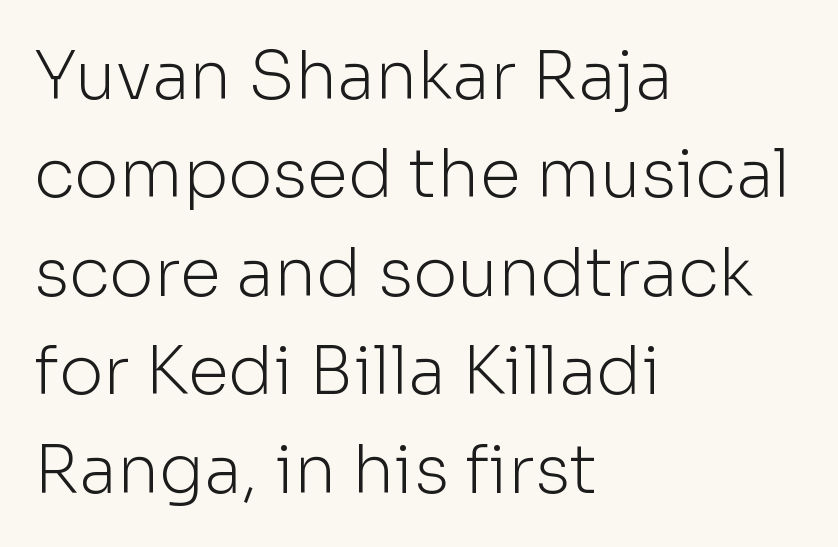
The image shows 67 px light sans-serif type, upright; set left-aligned, normal line spacing (1.47x), normal letter spacing, not underlined; low stroke contrast and a medium x-height.
